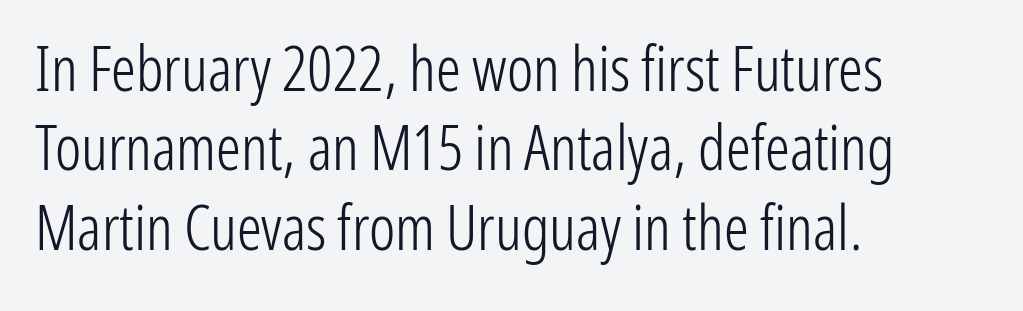
{"serif": "no", "italic": "no", "bold": "no", "weight": "light", "width": "condensed", "stroke_contrast": "low", "x_height": "medium", "monospaced": "no", "underline": "no", "align": "left", "line_spacing": "normal", "line_spacing_ratio": 1.28, "letter_spacing": "normal", "letter_spacing_em": 0.0, "glyph_px": 62}
